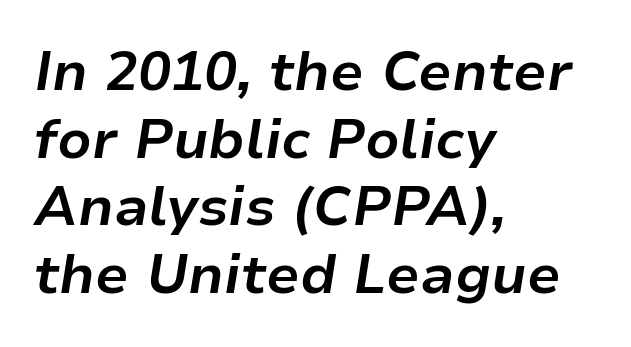
A bare baseline throughout the passage. A student would call this left alignment; a typographer would say flush left, rag right. Heavy-handed strokes throughout: this text is bold. Quick note: italic. Is this a fixed-width face? No — the glyphs have proportional, varying widths. There is no visible air inserted between adjacent glyphs.
